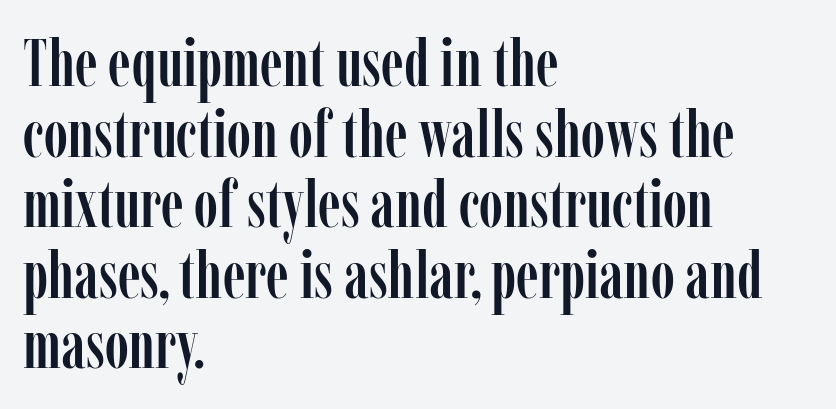
{"serif": "yes", "italic": "no", "width": "condensed", "stroke_contrast": "low", "x_height": "medium", "monospaced": "no", "underline": "no", "align": "left", "line_spacing": "tight", "line_spacing_ratio": 1.07, "letter_spacing": "normal", "letter_spacing_em": 0.0, "glyph_px": 66}
